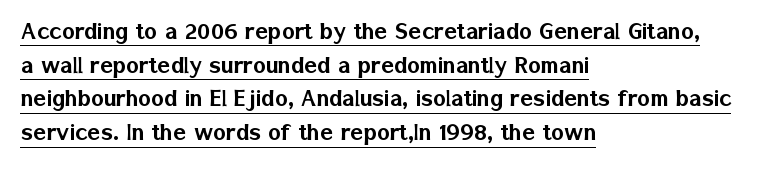
The image shows 27 px text type, upright; set left-aligned, normal line spacing (1.25x), normal letter spacing, underlined.
